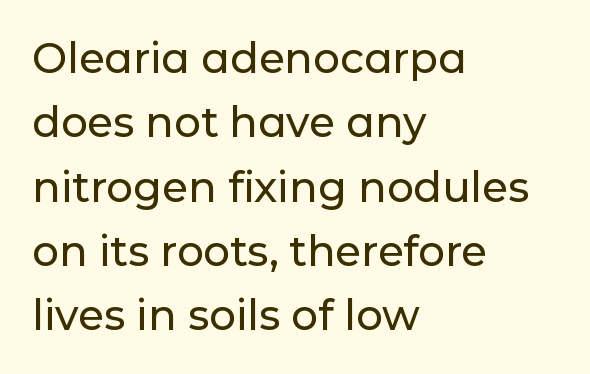
Q: Is the text italic (slanted)? A: No, it is upright.
Q: Is the typeface a serif or a sans-serif typeface? A: Sans-serif.
Q: Is the text underlined? A: No.
Q: How is the paragraph aligned? A: Left-aligned.
Q: Is the spacing between letters normal or unusually wide? A: Normal.
Q: Is the spacing between lines tight, normal or loose? A: Normal.
Q: Width (condensed, normal, or wide)? A: Normal.
Q: Stroke contrast? A: Low.
Q: x-height? A: Medium.
Q: Monospaced? A: No.
